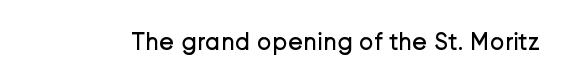
{"italic": "no", "bold": "no", "underline": "no", "letter_spacing": "normal", "letter_spacing_em": 0.0, "glyph_px": 25}
